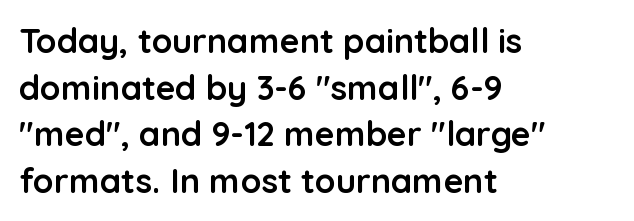
Q: Is the text bold? A: Yes.
Q: Is the text italic (slanted)? A: No, it is upright.
Q: Is the typeface a serif or a sans-serif typeface? A: Sans-serif.
Q: Is the text underlined? A: No.
Q: How is the paragraph aligned? A: Left-aligned.
Q: Is the spacing between letters normal or unusually wide? A: Normal.
Q: Is the spacing between lines tight, normal or loose? A: Normal.
Q: Width (condensed, normal, or wide)? A: Normal.
Q: Stroke contrast? A: Low.
Q: x-height? A: Medium.
Q: Monospaced? A: No.
